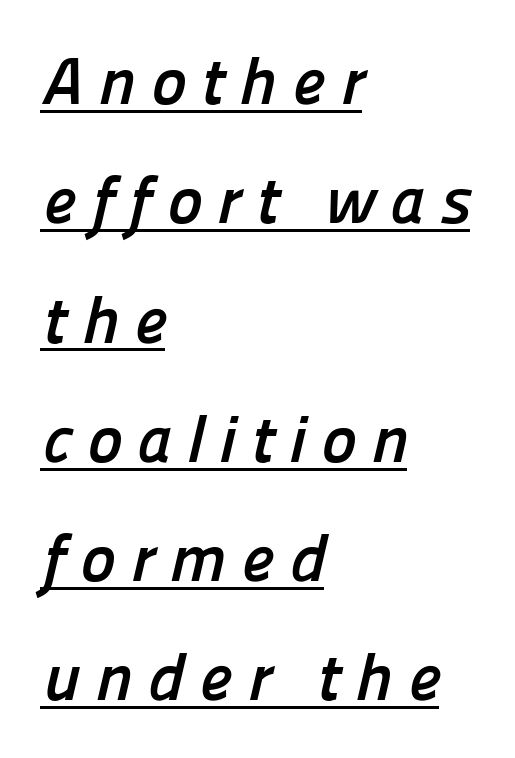
{"serif": "no", "bold": "yes", "weight": "semibold", "width": "normal", "stroke_contrast": "low", "x_height": "medium", "monospaced": "no", "underline": "yes", "align": "left", "line_spacing_ratio": 1.78, "letter_spacing": "wide", "letter_spacing_em": 0.22, "glyph_px": 67}
